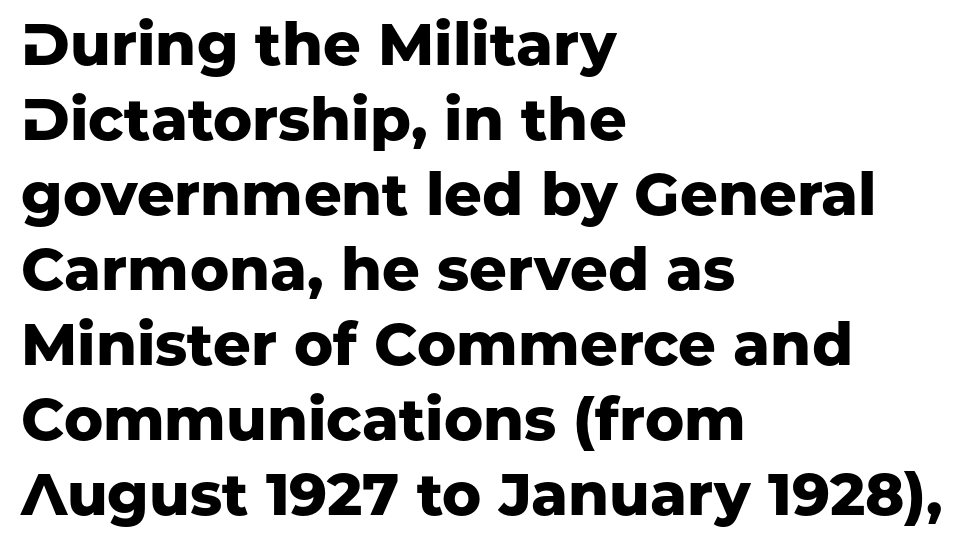
{"serif": "no", "italic": "no", "bold": "yes", "weight": "heavy", "width": "normal", "stroke_contrast": "low", "x_height": "medium", "monospaced": "no", "underline": "no", "align": "left", "line_spacing": "normal", "line_spacing_ratio": 1.27, "letter_spacing": "normal", "letter_spacing_em": 0.0, "glyph_px": 59}
